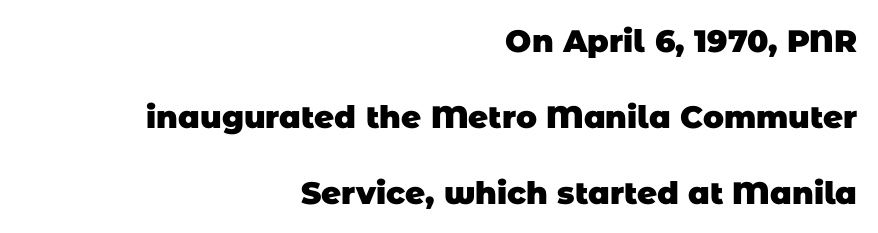
Compared with an ordinary text face, these strokes are far heavier — a full bold. The space between consecutive lines is lavish. Only glyphs here, with clear space below each row. The typesetter chose a ragged-left arrangement here.
